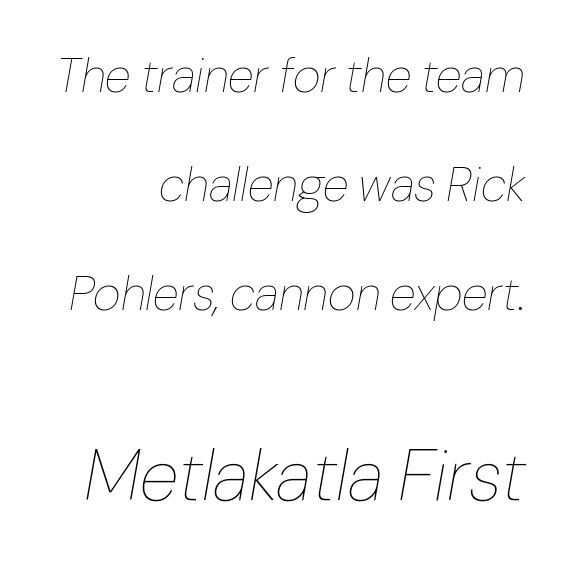
The image shows 72 px thin type, italic (leaning right); set right-aligned, loose line spacing (2.27x), normal letter spacing, not underlined; the second (bottom) block is 1.5x larger; low stroke contrast and a medium x-height.
